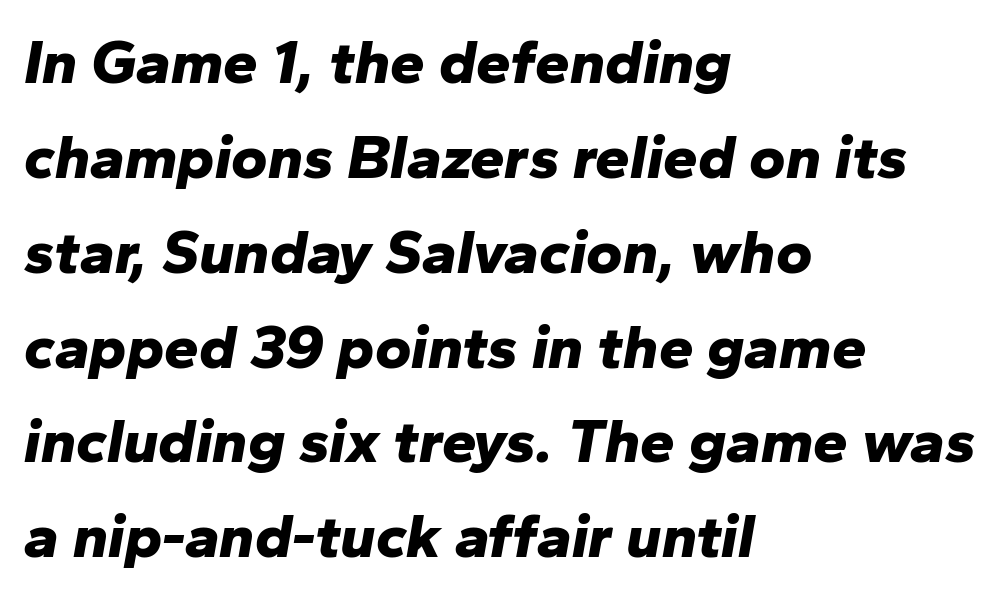
The letters are bold, with thick, heavy strokes. These lines sit exactly where default settings would place them. A student would call this left alignment; a typographer would say flush left, rag right. The face used here has a pronounced slope to its letters. A typesetter would call this proportional, since set widths differ per character.
